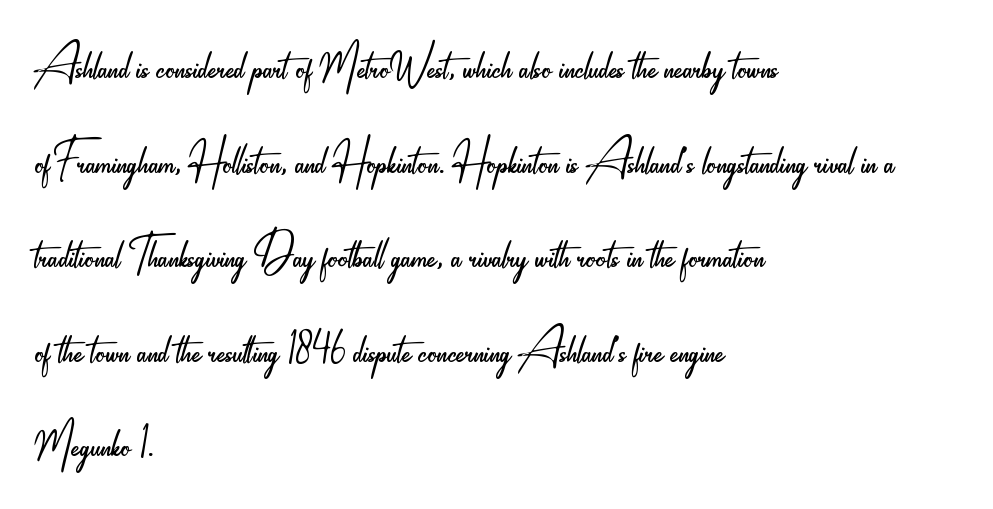
Q: Is the text bold? A: No.
Q: Is the text italic (slanted)? A: Yes.
Q: Is the typeface a serif or a sans-serif typeface? A: Sans-serif.
Q: Is the text underlined? A: No.
Q: How is the paragraph aligned? A: Left-aligned.
Q: Is the spacing between letters normal or unusually wide? A: Normal.
Q: Is the spacing between lines tight, normal or loose? A: Normal.
Q: Width (condensed, normal, or wide)? A: Condensed.
Q: Stroke contrast? A: Low.
Q: x-height? A: Small.
Q: Monospaced? A: No.
